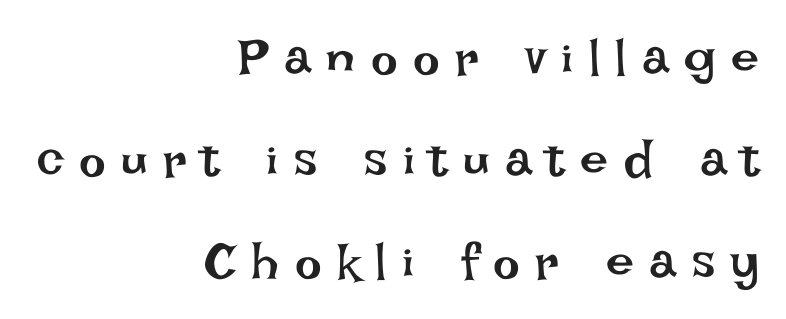
Q: Is the text bold? A: No.
Q: Is the text italic (slanted)? A: No, it is upright.
Q: Is the text underlined? A: No.
Q: How is the paragraph aligned? A: Right-aligned.
Q: Is the spacing between letters normal or unusually wide? A: Unusually wide.
Q: Is the spacing between lines tight, normal or loose? A: Loose.
Q: Width (condensed, normal, or wide)? A: Normal.
Q: Stroke contrast? A: Low.
Q: x-height? A: Large.
Q: Monospaced? A: No.
